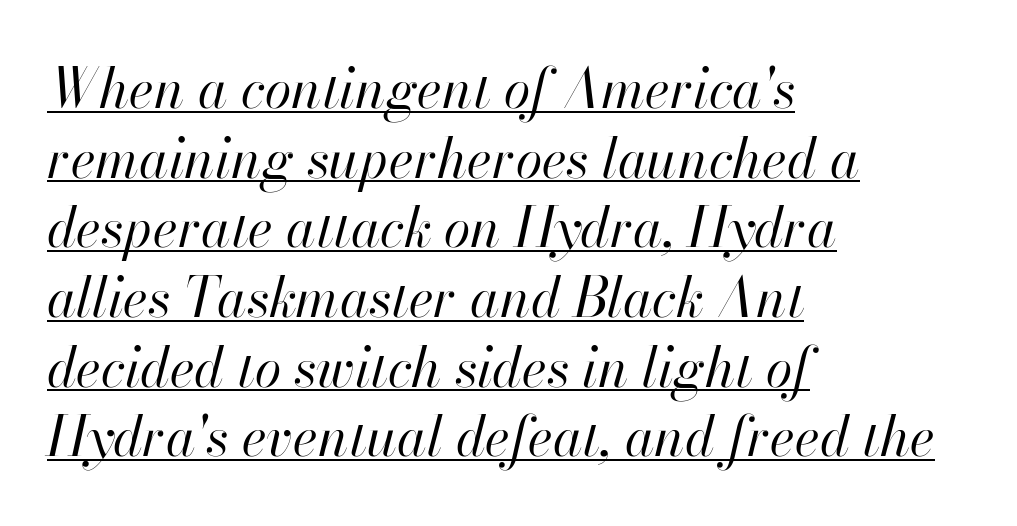
The image shows 54 px regular-weight type, italic (leaning right); set left-aligned, normal line spacing (1.29x), normal letter spacing, underlined; high stroke contrast and a small x-height.
